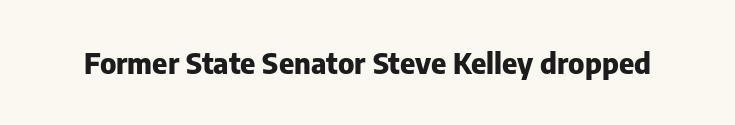
{"serif": "no", "italic": "no", "bold": "yes", "weight": "heavy", "width": "normal", "stroke_contrast": "low", "x_height": "medium", "monospaced": "no", "underline": "no", "letter_spacing": "normal", "letter_spacing_em": 0.0, "glyph_px": 29}
